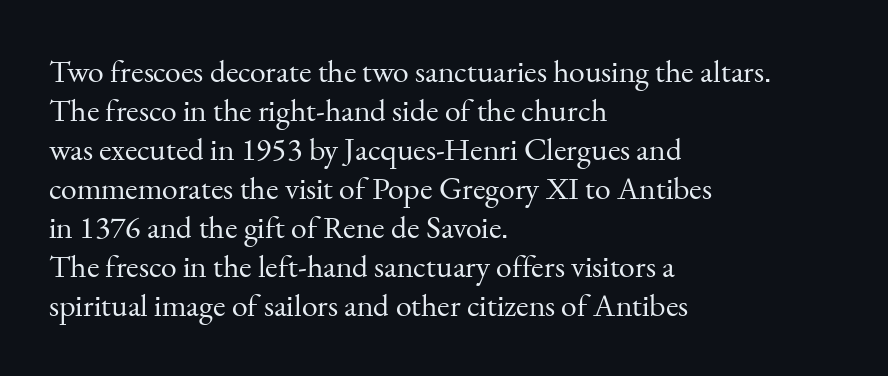
The image shows 32 px regular-weight serif type, upright; set left-aligned, line spacing 1.22x, normal letter spacing, not underlined; medium stroke contrast and a small x-height.
